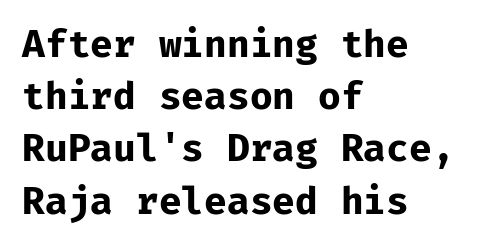
You can tell it's not italic because the verticals are truly vertical. Unmarked baselines from the first word to the last. Tracking value appears to be zero — textbook default spacing. The font is running at its bold setting.
